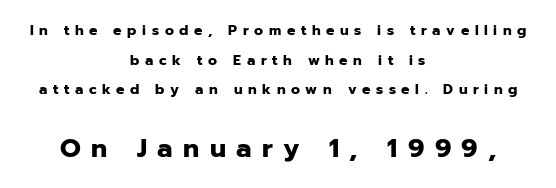
The image shows 26 px bold type, upright; set centered, loose line spacing (2.11x), unusually wide letter spacing (+0.4 em), not underlined; the second (bottom) block is 1.86x larger.
